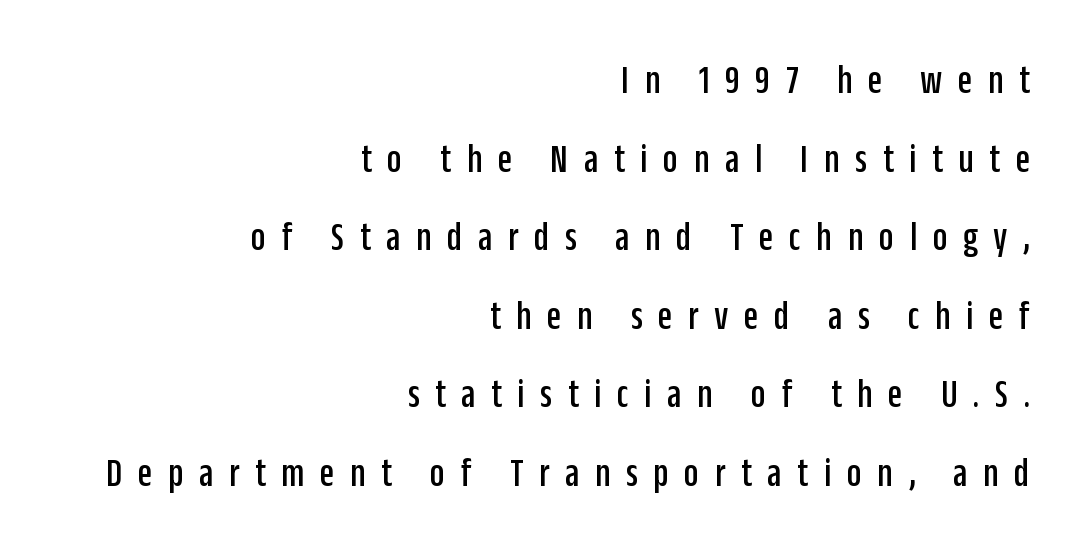
{"serif": "no", "italic": "no", "width": "condensed", "stroke_contrast": "low", "x_height": "large", "monospaced": "no", "underline": "no", "align": "right", "line_spacing_ratio": 1.87, "letter_spacing": "wide", "letter_spacing_em": 0.37, "glyph_px": 42}
